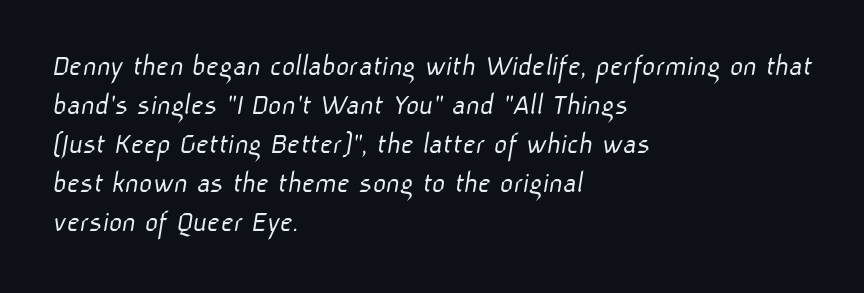
Q: Is the text bold? A: No.
Q: Is the typeface a serif or a sans-serif typeface? A: Sans-serif.
Q: Is the text underlined? A: No.
Q: How is the paragraph aligned? A: Left-aligned.
Q: Is the spacing between letters normal or unusually wide? A: Normal.
Q: Width (condensed, normal, or wide)? A: Normal.
Q: Stroke contrast? A: Low.
Q: x-height? A: Medium.
Q: Monospaced? A: No.
